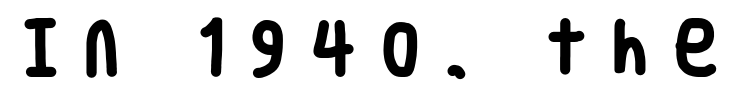
{"serif": "no", "italic": "no", "bold": "yes", "weight": "heavy", "width": "condensed", "stroke_contrast": "low", "x_height": "large", "monospaced": "no", "underline": "no", "letter_spacing": "wide", "letter_spacing_em": 0.46, "glyph_px": 59}
